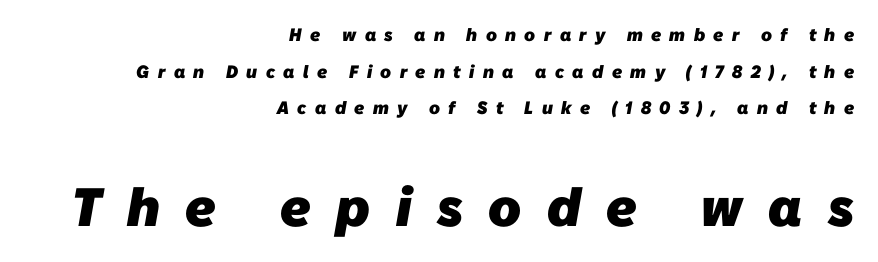
Plain, unruled lines of type. Character size in the trailing block exceeds that of the leading block. Short note: letters widely spaced. Horizontally, the lines are justified to the trailing edge only.
